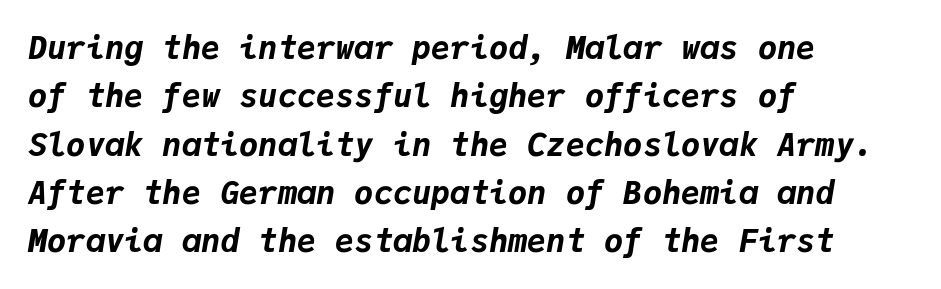
Q: Is the text bold? A: Yes.
Q: Is the text italic (slanted)? A: Yes, it leans right by about 9 degrees.
Q: Is the text underlined? A: No.
Q: How is the paragraph aligned? A: Left-aligned.
Q: Is the spacing between letters normal or unusually wide? A: Normal.
Q: Is the spacing between lines tight, normal or loose? A: Normal.
Q: Width (condensed, normal, or wide)? A: Normal.
Q: Stroke contrast? A: Low.
Q: x-height? A: Medium.
Q: Monospaced? A: Yes.
